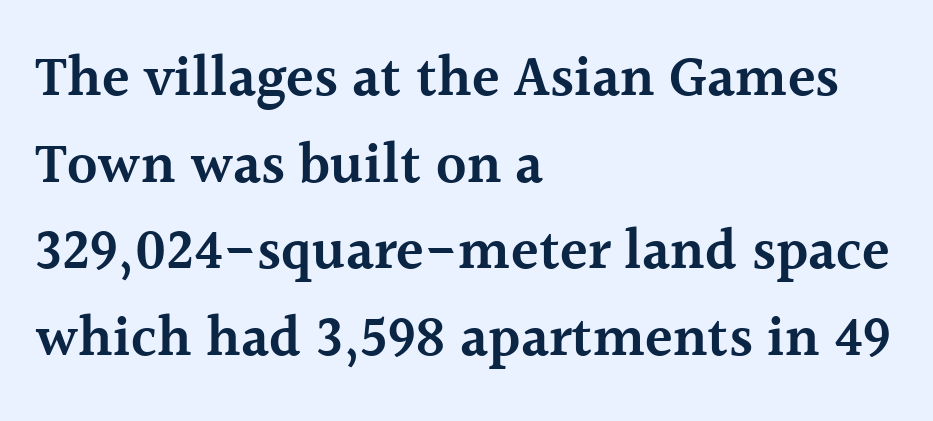
The image shows 57 px semibold serif type, upright; set left-aligned, normal line spacing (1.52x), normal letter spacing, not underlined; a medium x-height.
